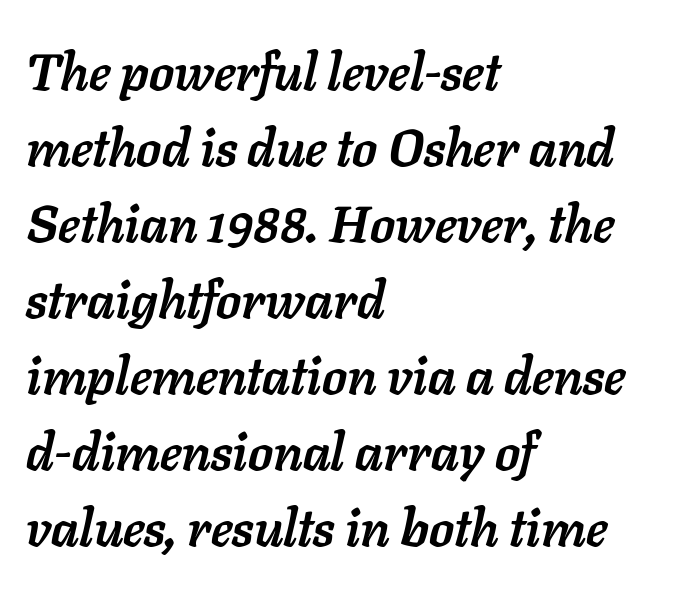
The zone under the glyphs is completely vacant. The rendering anchors every line to the left-hand side. Normally led — the rows are evenly, conventionally spaced. The axis of the letterforms is tilted away from vertical. Strong, thick strokes mark this as bold type. This sample has the flowing, uneven cadence of proportional lettering.
